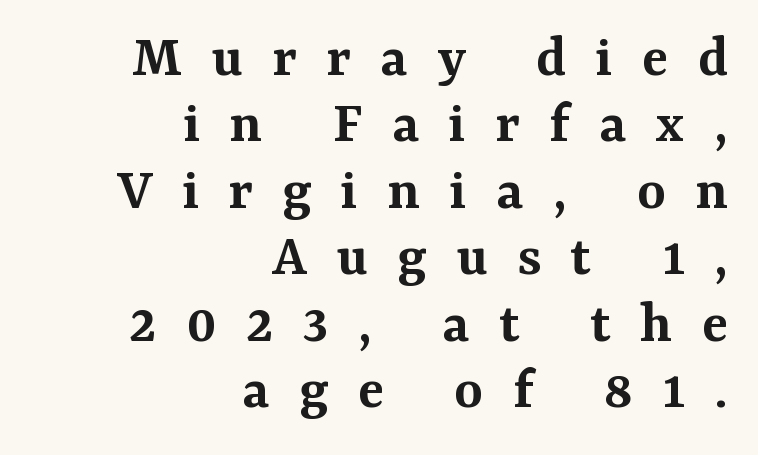
Q: Is the text bold? A: Semi-bold.
Q: Is the text italic (slanted)? A: No, it is upright.
Q: Is the typeface a serif or a sans-serif typeface? A: Serif.
Q: Is the text underlined? A: No.
Q: How is the paragraph aligned? A: Right-aligned.
Q: Is the spacing between letters normal or unusually wide? A: Unusually wide.
Q: Is the spacing between lines tight, normal or loose? A: Tight.
Q: Width (condensed, normal, or wide)? A: Normal.
Q: Stroke contrast? A: Medium.
Q: x-height? A: Medium.
Q: Monospaced? A: No.
